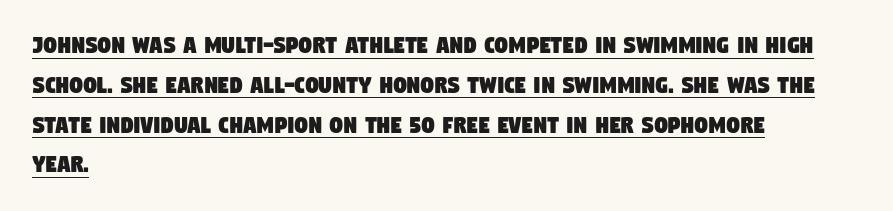
Q: Is the text underlined? A: Yes.
Q: How is the paragraph aligned? A: Left-aligned.
Q: Is the spacing between letters normal or unusually wide? A: Normal.
Q: Is the spacing between lines tight, normal or loose? A: Normal.
